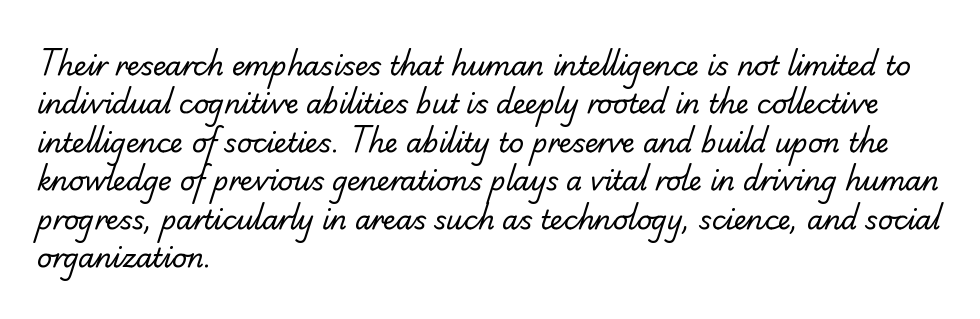
Observe the ordinary spacing: letters are neighbours, not strangers. Ink coverage per letter is moderate at most. The lines are quadded left. Does the leading feel generous? No, just average.
